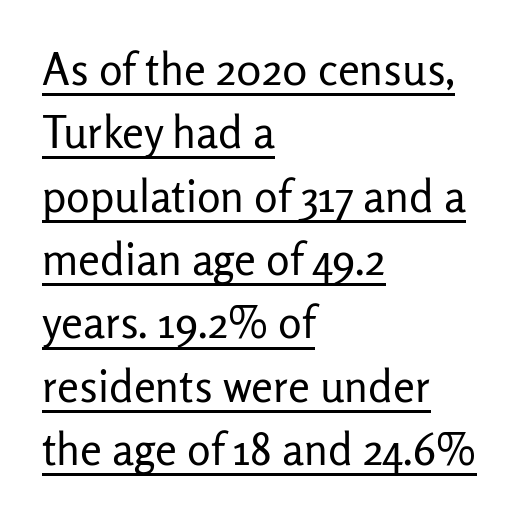
The image shows 44 px regular-weight sans-serif type, upright; set left-aligned, normal line spacing (1.44x), normal letter spacing, underlined; low stroke contrast and a medium x-height.
